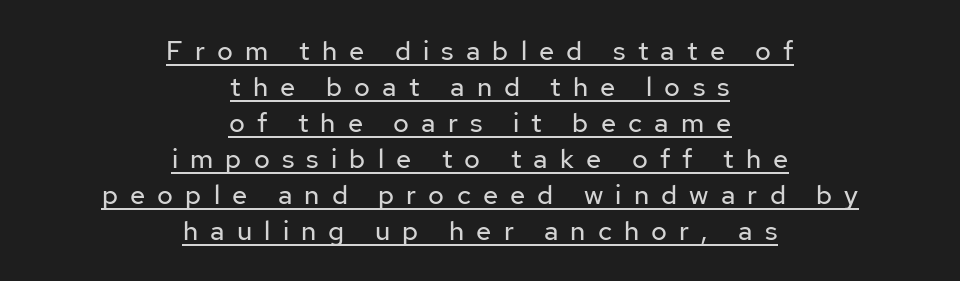
Q: Is the text bold? A: No.
Q: Is the text italic (slanted)? A: No, it is upright.
Q: Is the text underlined? A: Yes.
Q: How is the paragraph aligned? A: Centered.
Q: Is the spacing between letters normal or unusually wide? A: Unusually wide.
Q: Is the spacing between lines tight, normal or loose? A: Normal.
